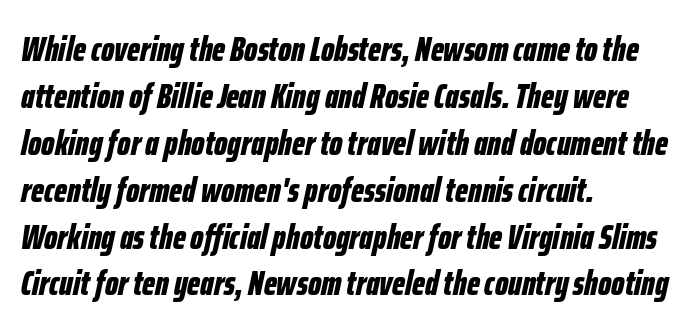
Q: Is the text bold? A: Yes.
Q: Is the text italic (slanted)? A: Yes, it leans right by about 12 degrees.
Q: Is the text underlined? A: No.
Q: How is the paragraph aligned? A: Left-aligned.
Q: Is the spacing between letters normal or unusually wide? A: Normal.
Q: Is the spacing between lines tight, normal or loose? A: Normal.
Q: Width (condensed, normal, or wide)? A: Condensed.
Q: Stroke contrast? A: Low.
Q: x-height? A: Medium.
Q: Monospaced? A: No.
